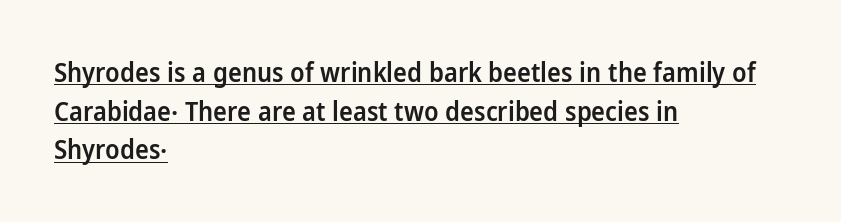
{"italic": "no", "bold": "semi", "underline": "yes", "align": "left", "line_spacing": "normal", "line_spacing_ratio": 1.49, "letter_spacing": "normal", "letter_spacing_em": 0.0, "glyph_px": 26}
